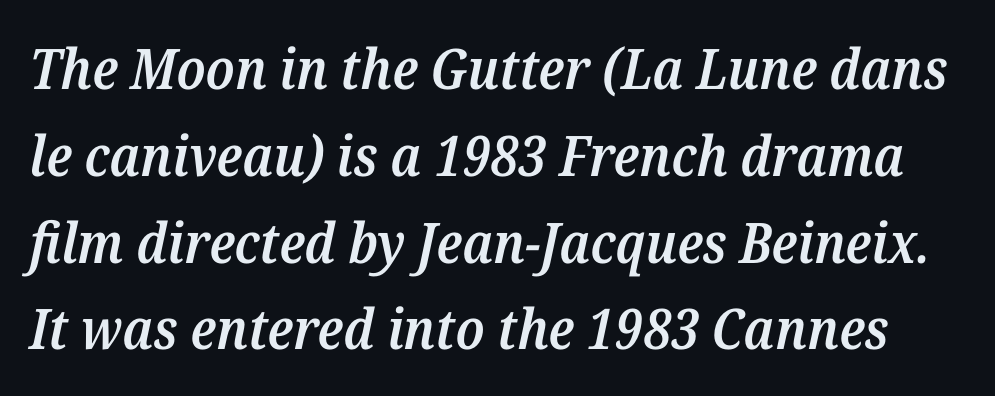
Q: Is the text bold? A: Semi-bold.
Q: Is the text italic (slanted)? A: Yes, it leans right by about 12 degrees.
Q: Is the typeface a serif or a sans-serif typeface? A: Serif.
Q: Is the text underlined? A: No.
Q: Is the spacing between letters normal or unusually wide? A: Normal.
Q: Is the spacing between lines tight, normal or loose? A: Normal.
Q: Width (condensed, normal, or wide)? A: Normal.
Q: Stroke contrast? A: Medium.
Q: x-height? A: Medium.
Q: Monospaced? A: No.
